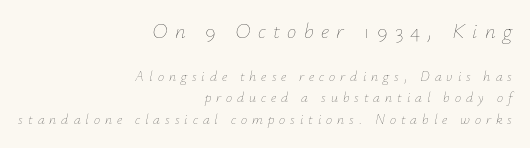
In this sample the first text group is rendered at the bigger scale. This sample keeps an unexceptional amount of space between lines. Short and long lines alike share a common ending point at right. Descenders hang freely into open space.
